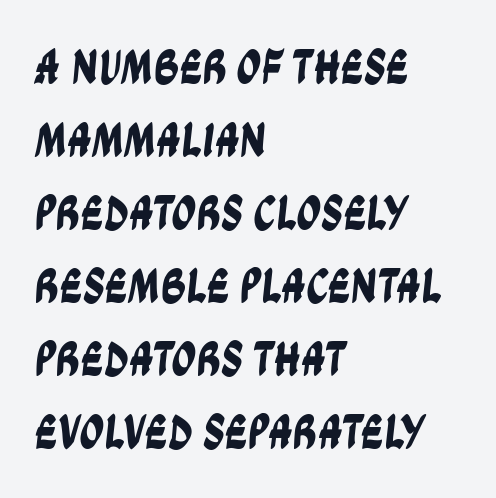
The lines sit at an ordinary, default distance from one another. The rendering uses natural spacing where letterforms have individual widths. These lines are set flush left with a ragged right edge. This rendering features lettering with no underline. Serif or sans? Sans — the stroke terminals are bare.
